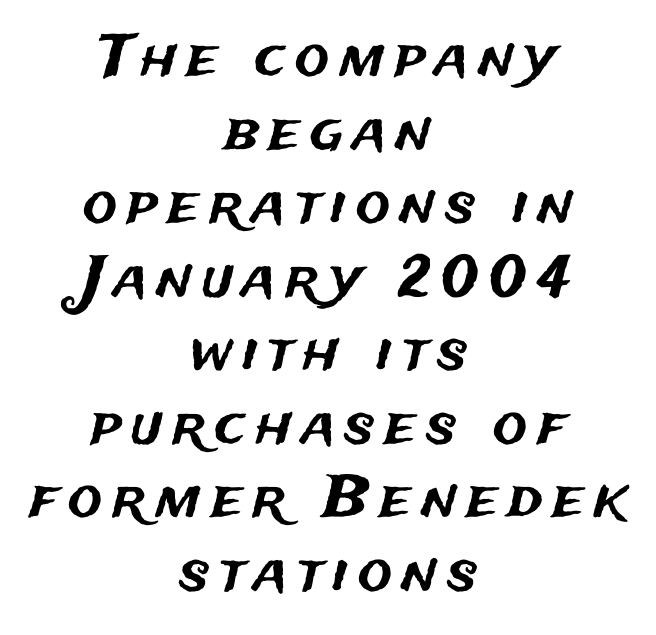
Q: Is the text italic (slanted)? A: Yes.
Q: Is the typeface a serif or a sans-serif typeface? A: Sans-serif.
Q: Is the text underlined? A: No.
Q: How is the paragraph aligned? A: Centered.
Q: Is the spacing between lines tight, normal or loose? A: Normal.
Q: Width (condensed, normal, or wide)? A: Normal.
Q: Stroke contrast? A: Medium.
Q: x-height? A: Medium.
Q: Monospaced? A: No.
